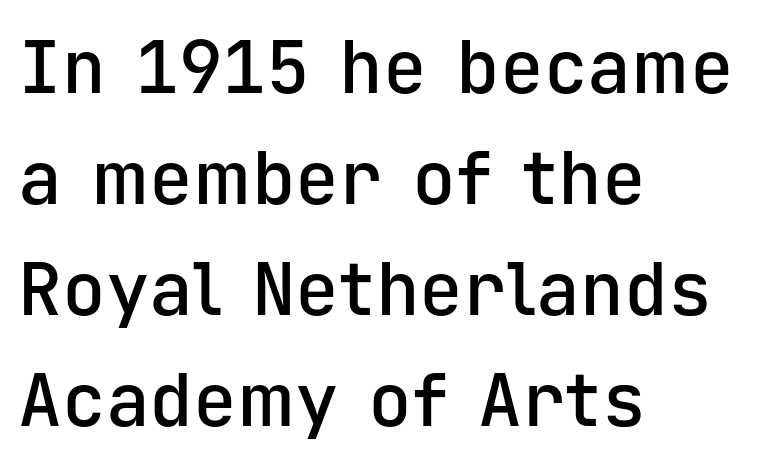
The image shows 73 px semibold sans-serif type, upright, monospaced; set left-aligned, normal line spacing (1.52x), normal letter spacing, not underlined; low stroke contrast and a medium x-height.
